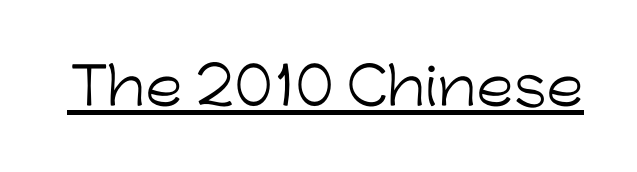
{"serif": "no", "italic": "no", "bold": "no", "weight": "light", "width": "normal", "stroke_contrast": "low", "x_height": "medium", "monospaced": "no", "underline": "yes", "letter_spacing": "normal", "letter_spacing_em": 0.0, "glyph_px": 51}
